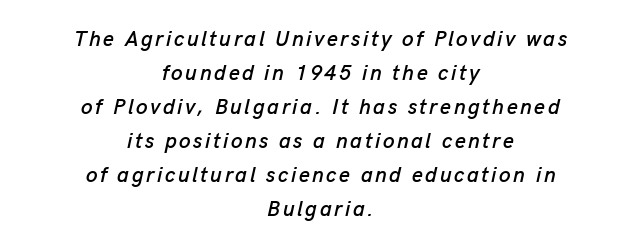
{"italic": "yes", "lean": "right", "slant_degrees": 13, "underline": "no", "align": "center", "line_spacing": "normal", "line_spacing_ratio": 1.62, "glyph_px": 21}
